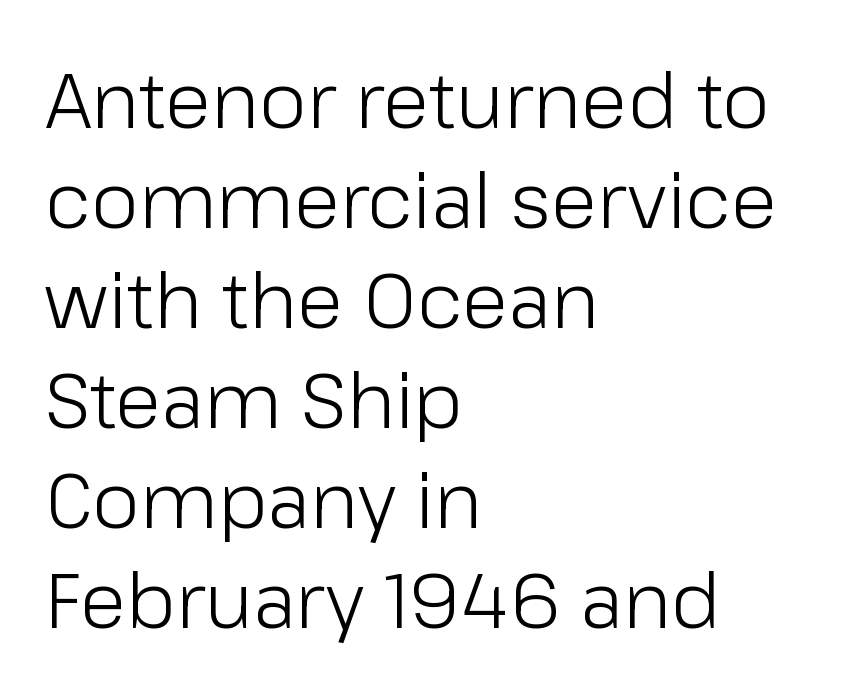
In terms of leading, this rendering sits right in the middle. Students, note that the glyphs here touch the page at normal intervals. Posture: straight, roman, zero tilt. Clear beneath every line of the passage. Here the designer chose a conventional face with non-uniform glyph widths. The characters are drawn with everyday or finer stroke widths.
